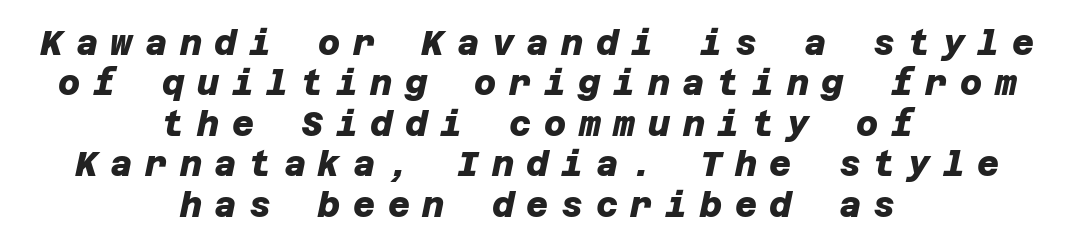
{"serif": "no", "bold": "yes", "weight": "heavy", "width": "normal", "stroke_contrast": "low", "x_height": "large", "underline": "no", "align": "center", "line_spacing_ratio": 1.19, "letter_spacing": "wide", "letter_spacing_em": 0.37, "glyph_px": 34}
